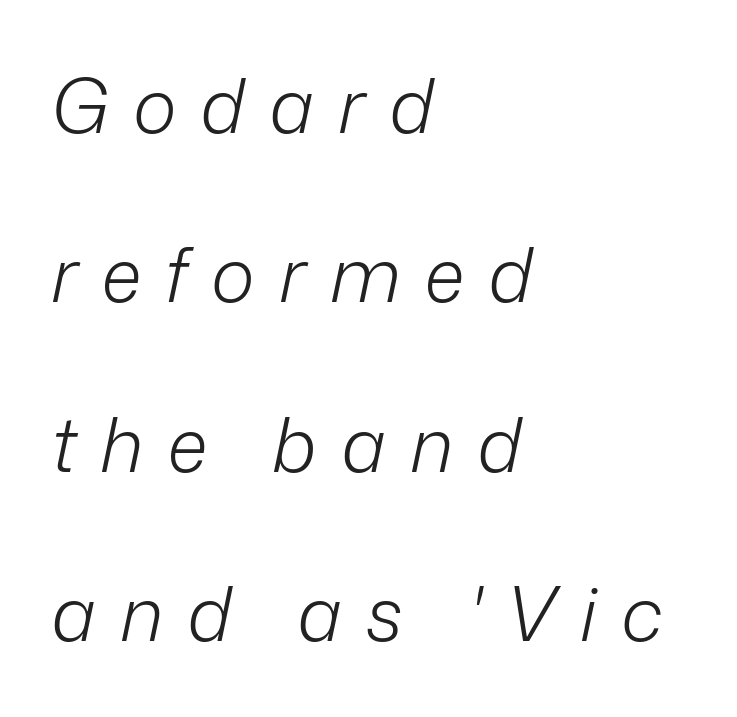
The rendering applies a slant to the glyphs. Baseline-to-baseline distance is far greater than the letter height. A bare baseline throughout the passage. Proportional: the letters do not fall into vertical columns. Is the block centered? No — it sits flush against the left margin. A quiet, ordinary-to-light weight characterises the typeface.
